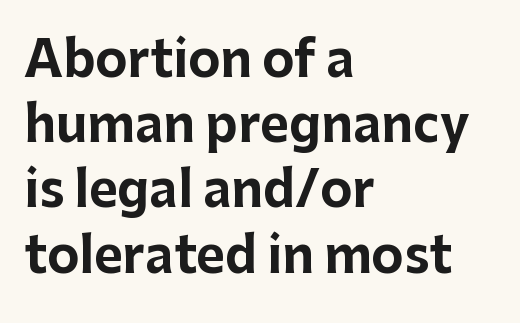
{"serif": "no", "italic": "no", "bold": "yes", "weight": "bold", "width": "normal", "stroke_contrast": "low", "x_height": "medium", "monospaced": "no", "underline": "no", "align": "left", "line_spacing": "normal", "line_spacing_ratio": 1.33, "letter_spacing": "normal", "letter_spacing_em": 0.0, "glyph_px": 49}
